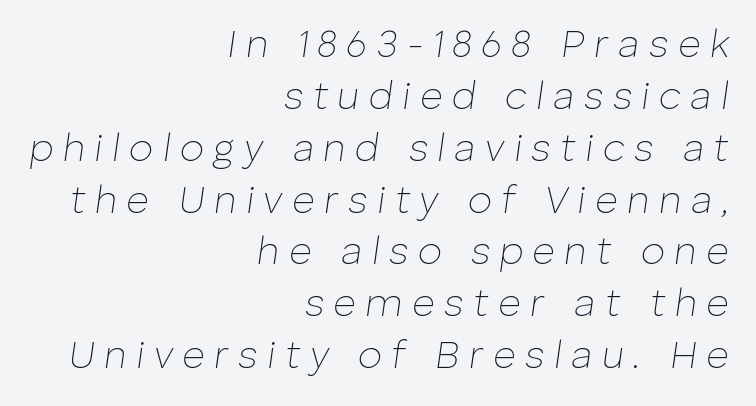
The image shows 39 px thin type, italic (leaning right); set right-aligned, normal line spacing (1.33x), unusually wide letter spacing (+0.24 em), not underlined; low stroke contrast and a medium x-height.
